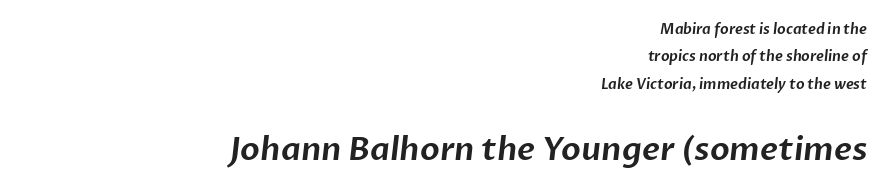
{"serif": "no", "width": "normal", "stroke_contrast": "low", "x_height": "medium", "monospaced": "no", "underline": "no", "align": "right", "line_spacing": "loose", "line_spacing_ratio": 1.96, "letter_spacing": "normal", "letter_spacing_em": 0.0, "larger_block": "second", "size_ratio": 2.29, "glyph_px": 32}
